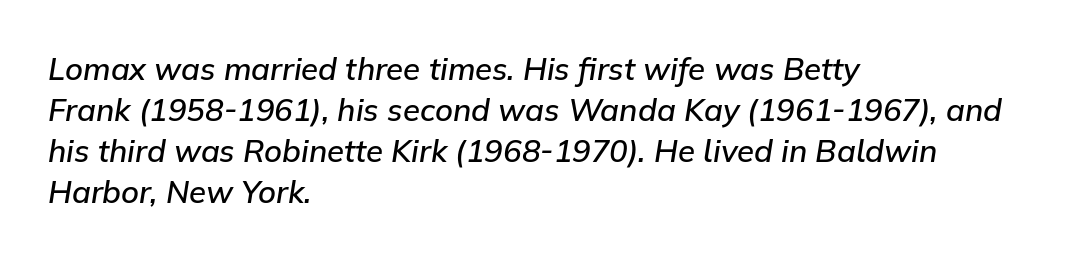
Q: Is the text bold? A: Semi-bold.
Q: Is the text italic (slanted)? A: Yes, it leans right by about 9 degrees.
Q: Is the text underlined? A: No.
Q: How is the paragraph aligned? A: Left-aligned.
Q: Is the spacing between letters normal or unusually wide? A: Normal.
Q: Is the spacing between lines tight, normal or loose? A: Normal.
Q: Width (condensed, normal, or wide)? A: Normal.
Q: Stroke contrast? A: Low.
Q: x-height? A: Medium.
Q: Monospaced? A: No.
